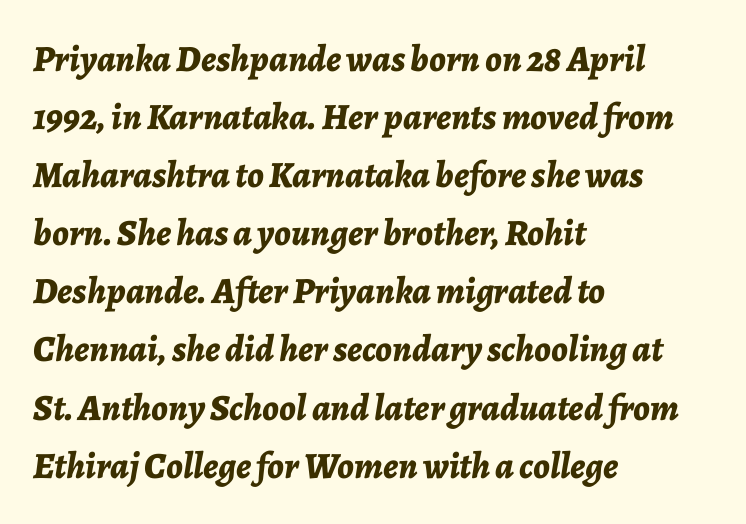
The image shows 37 px bold type, italic (leaning right); set left-aligned, normal line spacing (1.57x), normal letter spacing, not underlined; low stroke contrast and a medium x-height.
